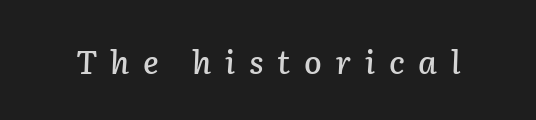
{"italic": "yes", "lean": "right", "slant_degrees": 2, "width": "normal", "stroke_contrast": "low", "x_height": "medium", "monospaced": "no", "underline": "no", "letter_spacing": "wide", "letter_spacing_em": 0.43, "glyph_px": 32}
